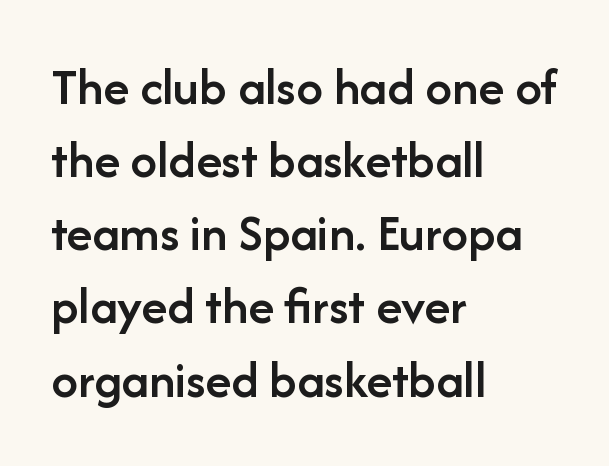
Q: Is the text bold? A: Semi-bold.
Q: Is the text italic (slanted)? A: No, it is upright.
Q: Is the typeface a serif or a sans-serif typeface? A: Sans-serif.
Q: Is the text underlined? A: No.
Q: How is the paragraph aligned? A: Left-aligned.
Q: Is the spacing between letters normal or unusually wide? A: Normal.
Q: Is the spacing between lines tight, normal or loose? A: Normal.
Q: Width (condensed, normal, or wide)? A: Normal.
Q: Stroke contrast? A: Low.
Q: x-height? A: Medium.
Q: Monospaced? A: No.
